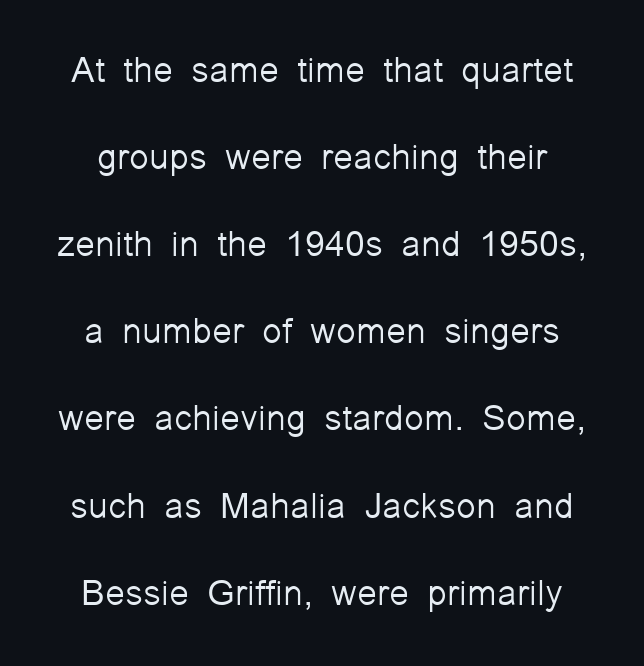
Is this a fixed-width face? No — the glyphs have proportional, varying widths. A typesetter would call this zero additional tracking. Summary of weight: not heavy and not bold. This sample uses a sans-serif face.
